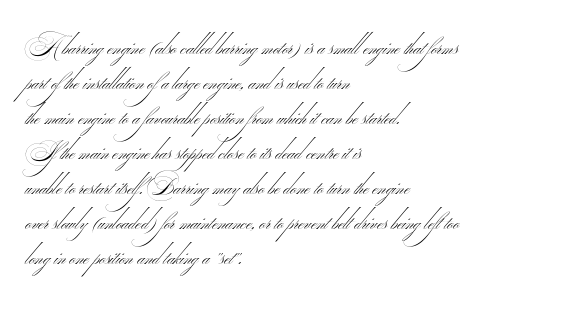
The image shows 24 px text type; set left-aligned, normal line spacing (1.46x), normal letter spacing, not underlined.
